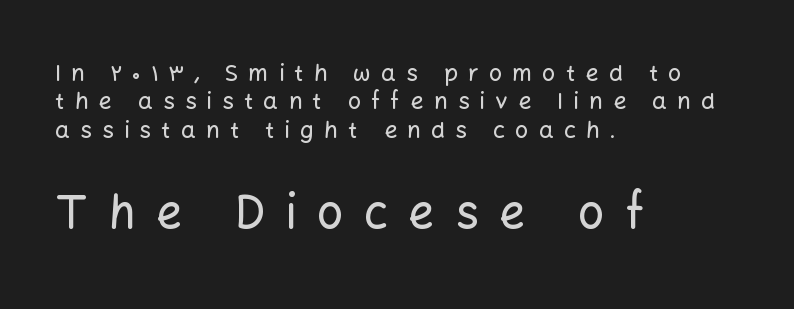
Q: Is the text italic (slanted)? A: No, it is upright.
Q: Is the typeface a serif or a sans-serif typeface? A: Sans-serif.
Q: Is the text underlined? A: No.
Q: How is the paragraph aligned? A: Left-aligned.
Q: Is the spacing between letters normal or unusually wide? A: Unusually wide.
Q: Which block of text is set in a larger size, the first (top) or the second (bottom)? A: The second (bottom) one.
Q: Width (condensed, normal, or wide)? A: Normal.
Q: Stroke contrast? A: Low.
Q: x-height? A: Medium.
Q: Monospaced? A: No.
